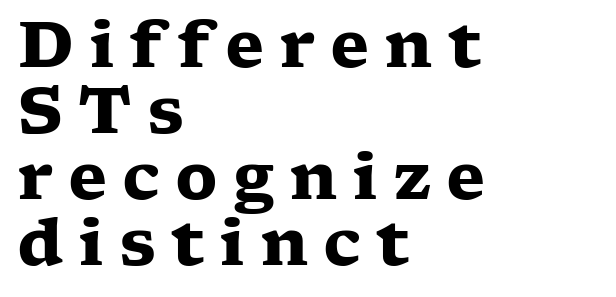
Q: Is the text bold? A: Yes.
Q: Is the text italic (slanted)? A: No, it is upright.
Q: Is the typeface a serif or a sans-serif typeface? A: Serif.
Q: Is the text underlined? A: No.
Q: How is the paragraph aligned? A: Left-aligned.
Q: Is the spacing between letters normal or unusually wide? A: Unusually wide.
Q: Is the spacing between lines tight, normal or loose? A: Tight.
Q: Width (condensed, normal, or wide)? A: Wide.
Q: Stroke contrast? A: Low.
Q: x-height? A: Medium.
Q: Monospaced? A: No.
